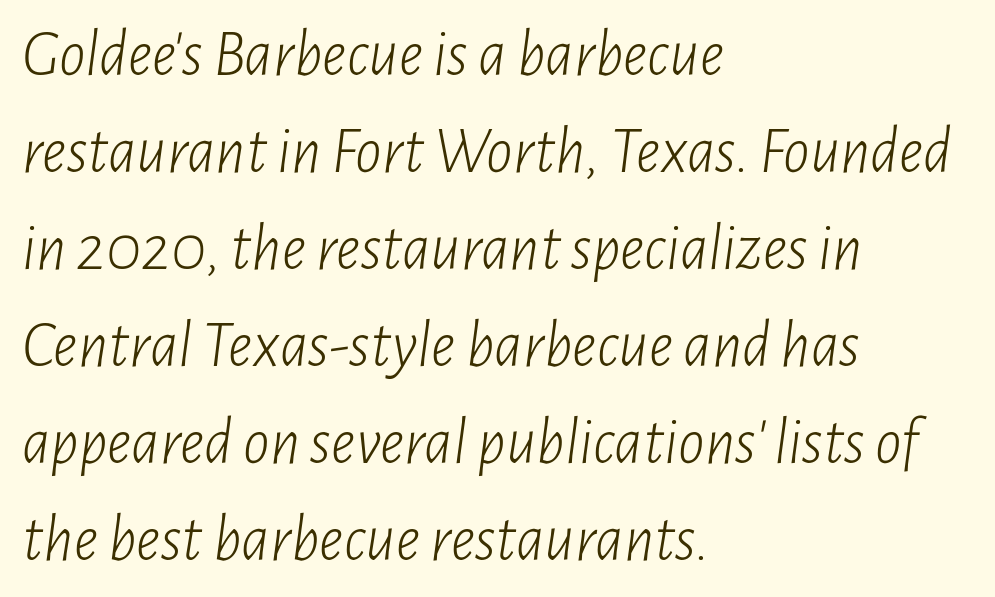
Character widths vary here, with narrow letters taking less room than wide ones. These glyphs show unthickened strokes, regular width or finer. Short and long lines alike share a common starting point at left. Rule under the text: the space is simply empty. Rendered with sloped, italic letterforms. Regular leading.
